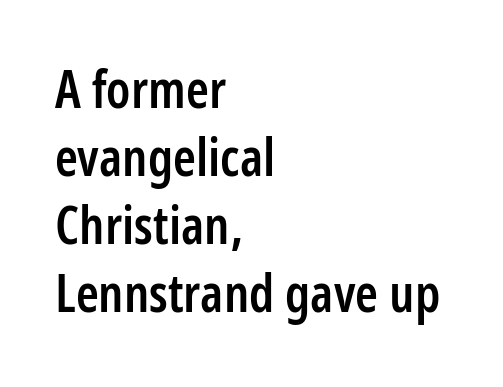
The zone under the glyphs is completely vacant. Line starts are locked; line ends wander. Vertical strokes here are truly vertical. Font category for this specimen: sans-serif.
